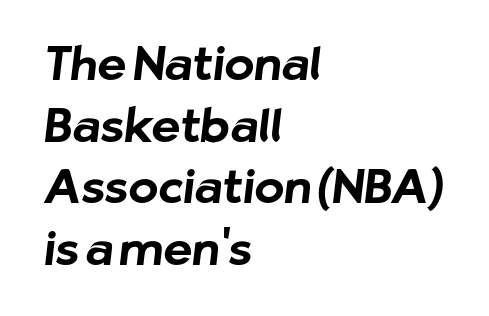
Q: Is the text bold? A: Yes.
Q: Is the typeface a serif or a sans-serif typeface? A: Sans-serif.
Q: Is the text underlined? A: No.
Q: How is the paragraph aligned? A: Left-aligned.
Q: Is the spacing between letters normal or unusually wide? A: Normal.
Q: Is the spacing between lines tight, normal or loose? A: Normal.
Q: Width (condensed, normal, or wide)? A: Normal.
Q: Stroke contrast? A: Low.
Q: x-height? A: Medium.
Q: Monospaced? A: No.
